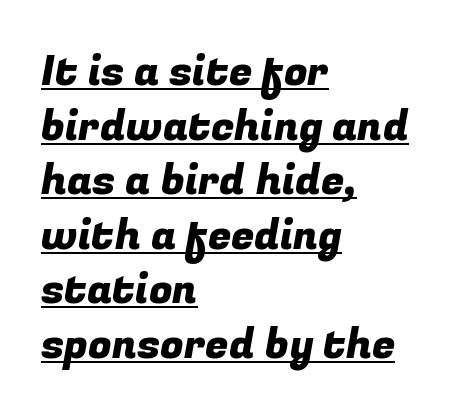
{"serif": "no", "width": "normal", "stroke_contrast": "low", "x_height": "medium", "monospaced": "no", "underline": "yes", "align": "left", "line_spacing": "normal", "line_spacing_ratio": 1.3, "letter_spacing": "normal", "letter_spacing_em": 0.0, "glyph_px": 42}
